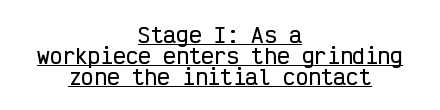
Is there an underline? Yes — a line sits under the letters. The rag falls on both sides of this text block equally. Caption: standard tracking, unaltered. Tall strokes in this sample are plumb rather than angled. Vertically, the passage feels compressed, each row crowding the next.
